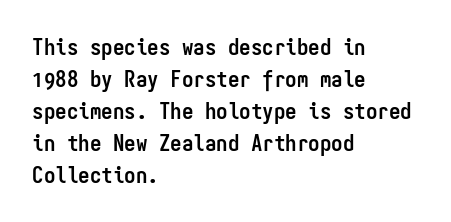
The image shows 23 px bold type, upright; set left-aligned, normal line spacing (1.39x), normal letter spacing, not underlined.
